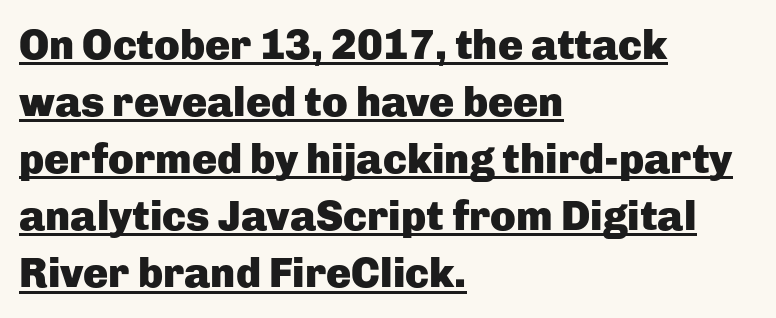
{"serif": "no", "italic": "no", "bold": "yes", "weight": "heavy", "width": "normal", "stroke_contrast": "low", "x_height": "medium", "monospaced": "no", "underline": "yes", "align": "left", "line_spacing": "normal", "line_spacing_ratio": 1.36, "letter_spacing": "normal", "letter_spacing_em": 0.0, "glyph_px": 42}
